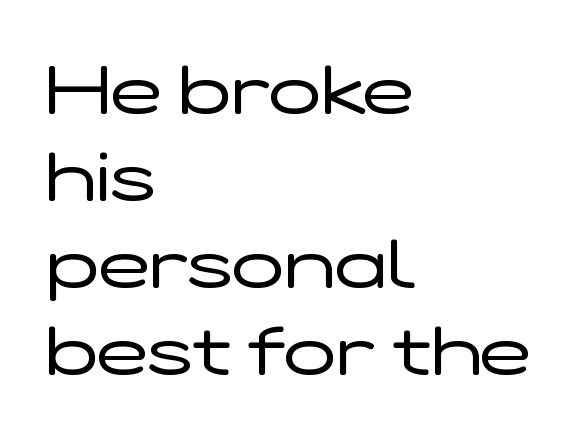
Q: Is the text bold? A: No.
Q: Is the text italic (slanted)? A: No, it is upright.
Q: Is the typeface a serif or a sans-serif typeface? A: Sans-serif.
Q: Is the text underlined? A: No.
Q: How is the paragraph aligned? A: Left-aligned.
Q: Is the spacing between letters normal or unusually wide? A: Normal.
Q: Is the spacing between lines tight, normal or loose? A: Normal.
Q: Width (condensed, normal, or wide)? A: Wide.
Q: Stroke contrast? A: Low.
Q: x-height? A: Medium.
Q: Monospaced? A: No.
